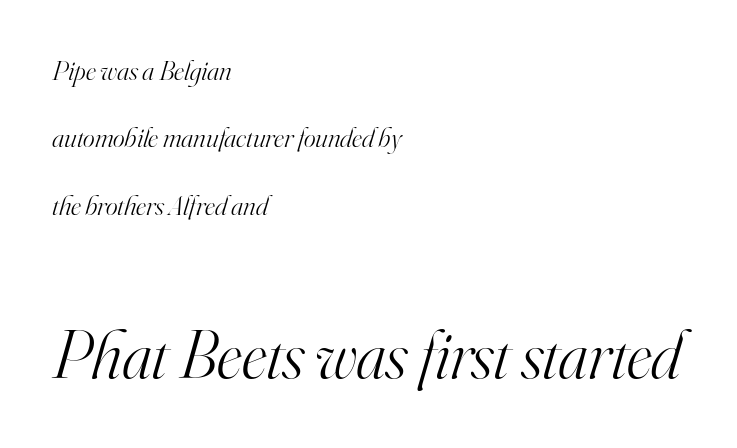
The image shows 69 px light serif type, italic (leaning right); set left-aligned, loose line spacing (2.41x), normal letter spacing, not underlined; the second (bottom) block is 2.46x larger; high stroke contrast and a small x-height.
